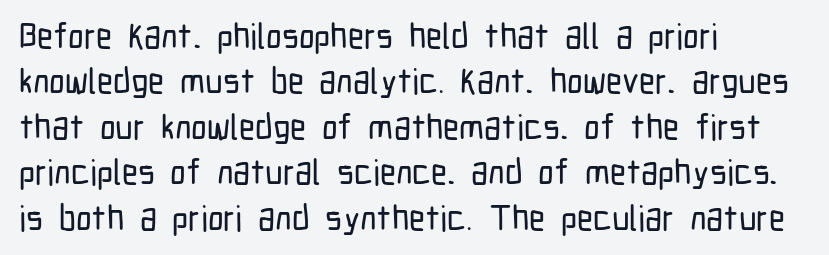
The image shows 35 px condensed sans-serif type, upright; set left-aligned, normal line spacing (1.3x), normal letter spacing, not underlined; low stroke contrast and a medium x-height.
